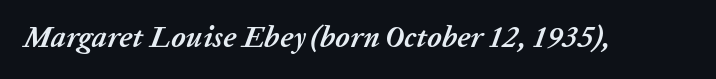
The strip under each line holds only bare page. Style check: oblique. Spacing verdict: proportional, widths tailored to each character. The glyphs have the mass of a bold cut.
